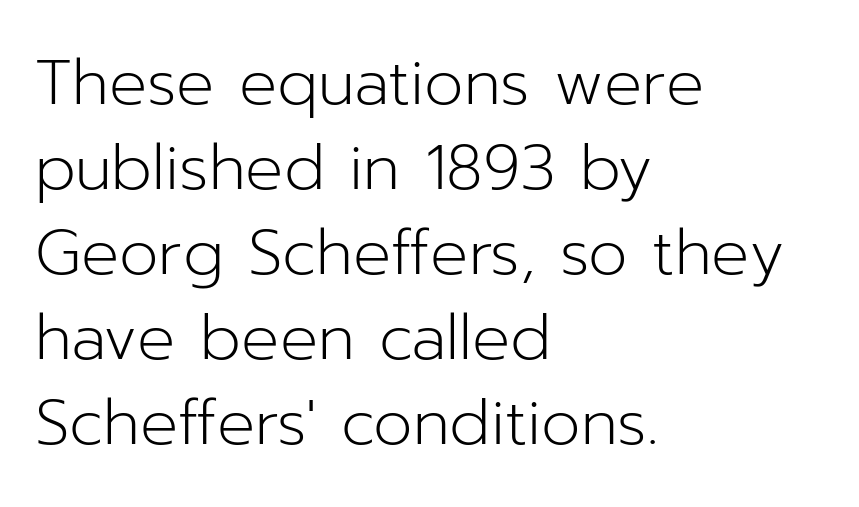
{"serif": "no", "italic": "no", "bold": "no", "weight": "light", "width": "normal", "stroke_contrast": "low", "x_height": "medium", "monospaced": "no", "underline": "no", "align": "left", "line_spacing": "normal", "line_spacing_ratio": 1.35, "letter_spacing": "normal", "letter_spacing_em": 0.0, "glyph_px": 63}
